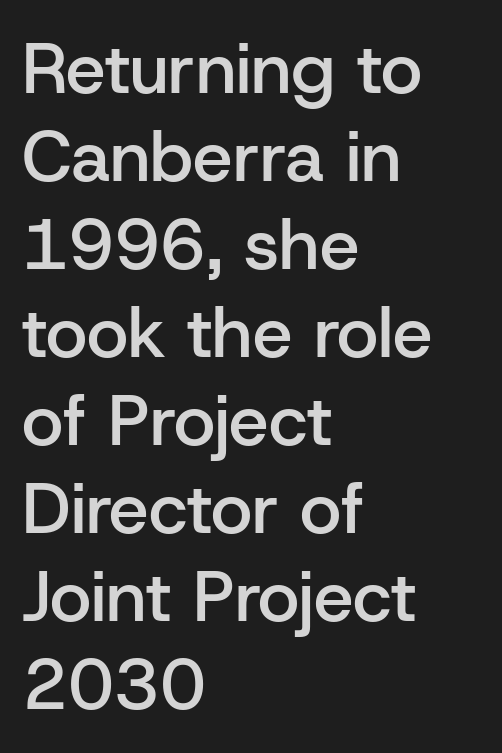
{"serif": "no", "italic": "no", "bold": "semi", "weight": "semibold", "width": "normal", "stroke_contrast": "low", "x_height": "medium", "monospaced": "no", "underline": "no", "align": "left", "line_spacing_ratio": 1.24, "letter_spacing": "normal", "letter_spacing_em": 0.0, "glyph_px": 71}
